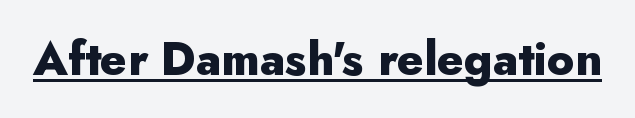
Grotesque or geometric, the face here clearly has no serifs. Posture: upright roman. The passage shown is typed in a proportional face where columns would drift. Compared with typical body copy, the letter spacing here is the same. A rule runs beneath these lines of type. Heft: maximum for text — a bold.
